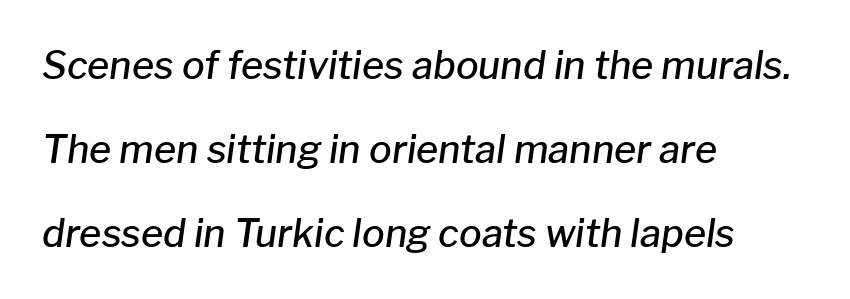
Typeset ragged right — the left edge is the straight one. The axis of the letterforms is tilted away from vertical. Emphasis by weight is partial: semibold. The horizontal fit of the characters is conventional and even. Each letter keeps its own natural width here, so spacing adapts to shape.
